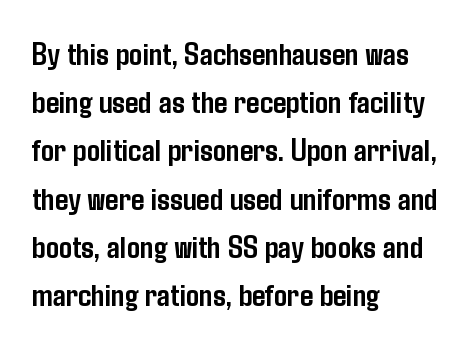
Q: Is the text bold? A: Yes.
Q: Is the text italic (slanted)? A: No, it is upright.
Q: Is the typeface a serif or a sans-serif typeface? A: Sans-serif.
Q: Is the text underlined? A: No.
Q: How is the paragraph aligned? A: Left-aligned.
Q: Is the spacing between letters normal or unusually wide? A: Normal.
Q: Is the spacing between lines tight, normal or loose? A: Normal.
Q: Width (condensed, normal, or wide)? A: Condensed.
Q: Stroke contrast? A: Low.
Q: x-height? A: Medium.
Q: Monospaced? A: No.
